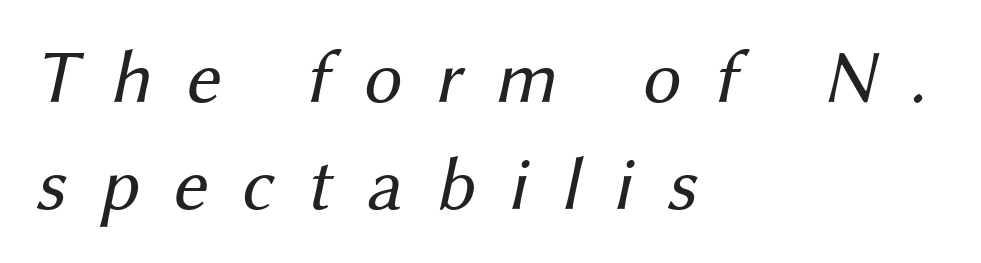
The compositor pushed each line to the left boundary. The weight tops out at a normal text grade. Only glyphs here, with clear space below each row. You can tell from the bare stems that sans-serif type was used. This sample has the flowing, uneven cadence of proportional lettering. The rendering inserts visible extra space after every character.
